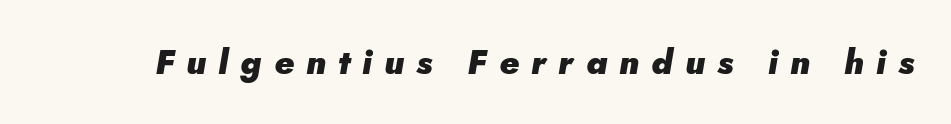
{"italic": "yes", "lean": "right", "slant_degrees": 5, "bold": "yes", "weight": "heavy", "width": "normal", "stroke_contrast": "low", "x_height": "small", "monospaced": "no", "underline": "no", "letter_spacing": "wide", "letter_spacing_em": 0.36, "glyph_px": 34}
